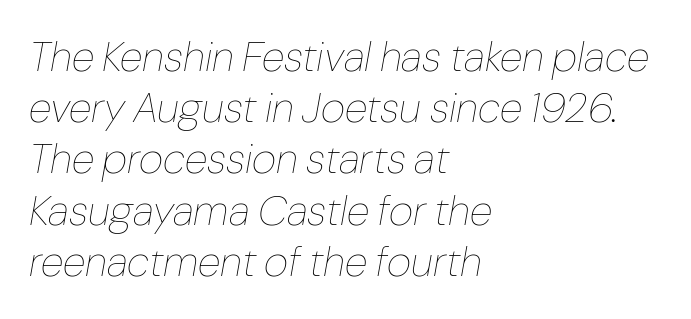
Q: Is the text bold? A: No.
Q: Is the text italic (slanted)? A: Yes, it leans right by about 10 degrees.
Q: Is the text underlined? A: No.
Q: How is the paragraph aligned? A: Left-aligned.
Q: Is the spacing between letters normal or unusually wide? A: Normal.
Q: Width (condensed, normal, or wide)? A: Normal.
Q: Stroke contrast? A: Low.
Q: x-height? A: Medium.
Q: Monospaced? A: No.
